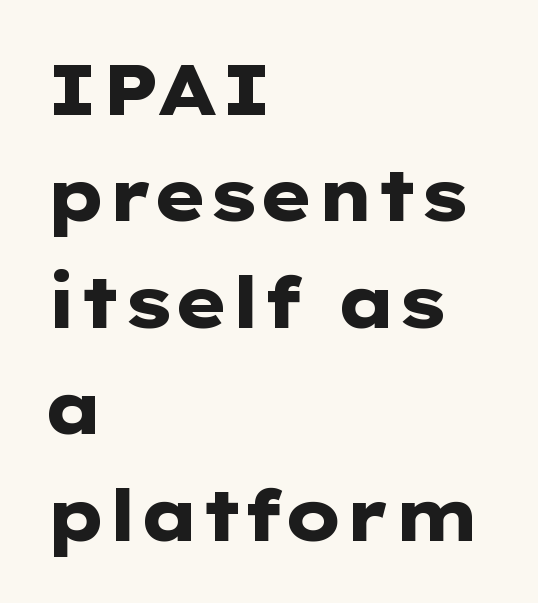
Q: Is the text bold? A: Yes.
Q: Is the text italic (slanted)? A: No, it is upright.
Q: Is the typeface a serif or a sans-serif typeface? A: Sans-serif.
Q: Is the text underlined? A: No.
Q: How is the paragraph aligned? A: Left-aligned.
Q: Is the spacing between letters normal or unusually wide? A: Normal.
Q: Is the spacing between lines tight, normal or loose? A: Normal.
Q: Width (condensed, normal, or wide)? A: Wide.
Q: Stroke contrast? A: Low.
Q: x-height? A: Medium.
Q: Monospaced? A: No.
